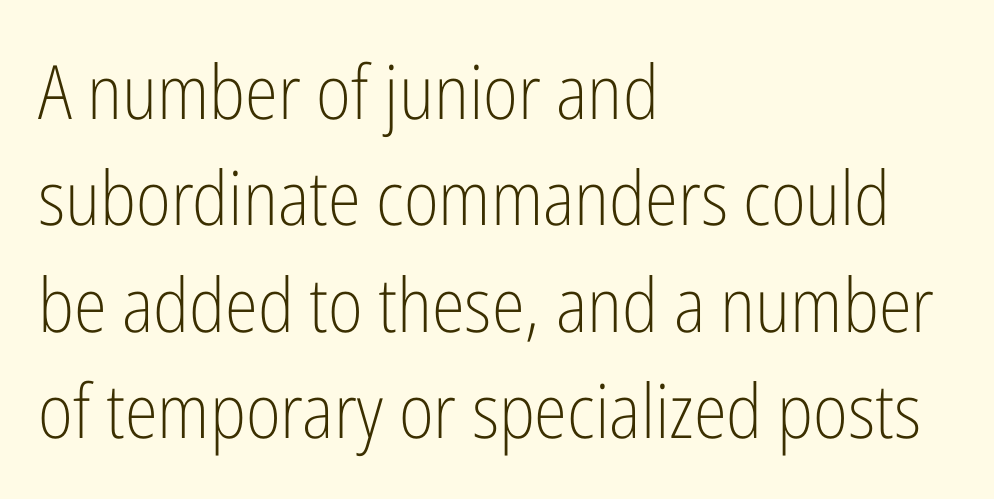
Bare-footed words on every line. Character widths vary here, with narrow letters taking less room than wide ones. The type is set solid horizontally, with unmodified tracking. Horizontal bands of white between lines are of average thickness. Look at the bottom of the vertical strokes: they stop flat, with no serifs. This is roman type, the default non-slanted kind.
